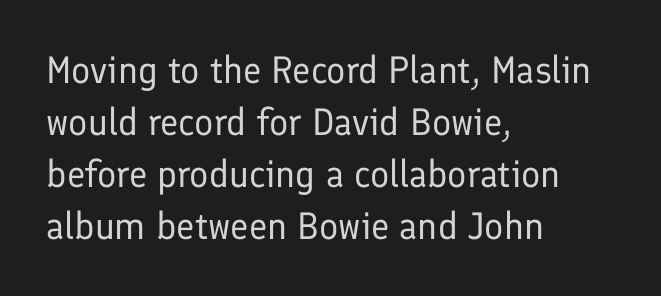
The image shows 38 px regular-weight sans-serif type, upright; set left-aligned, normal line spacing (1.37x), normal letter spacing, not underlined; low stroke contrast and a medium x-height.
